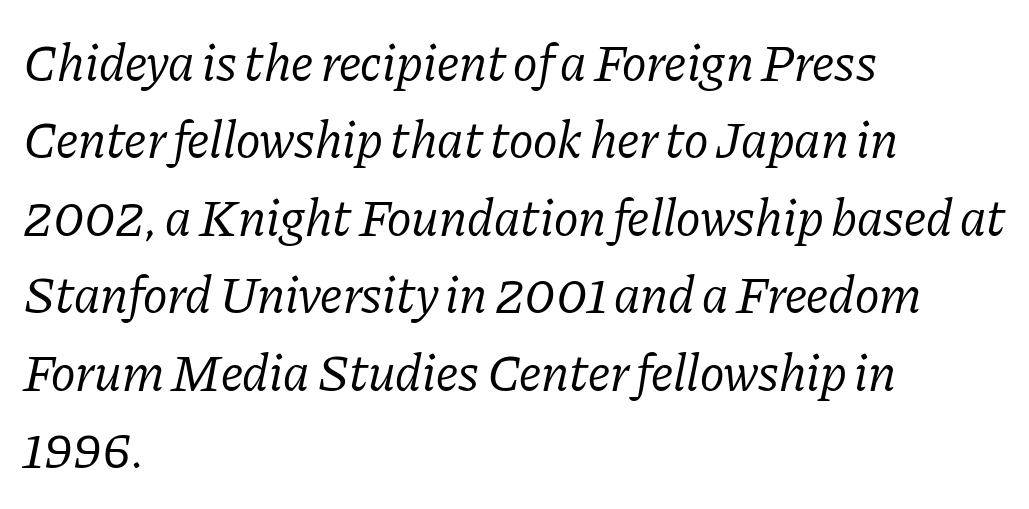
Horizontal alignment here is leftward, the default for most running prose. Only glyphs here, with clear space below each row. The strokes carry an ordinary text weight at most. To sum up the face: it has serifs.
